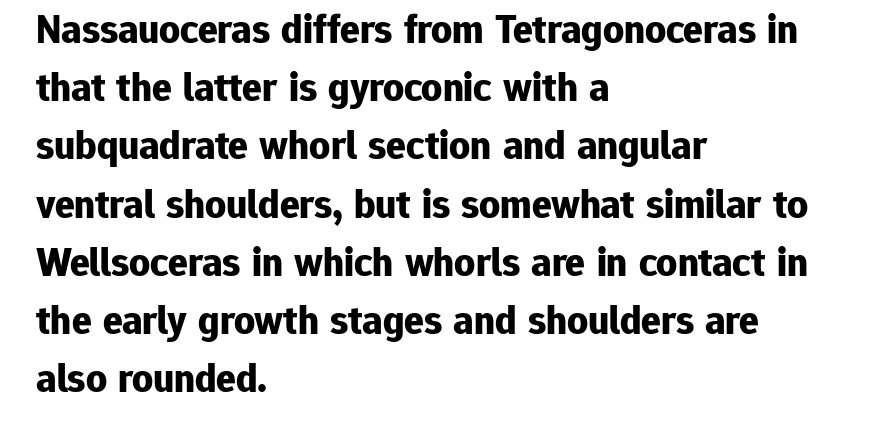
{"serif": "no", "italic": "no", "bold": "yes", "weight": "bold", "width": "normal", "stroke_contrast": "low", "x_height": "medium", "monospaced": "no", "underline": "no", "align": "left", "line_spacing": "normal", "line_spacing_ratio": 1.42, "letter_spacing": "normal", "letter_spacing_em": 0.0, "glyph_px": 41}
